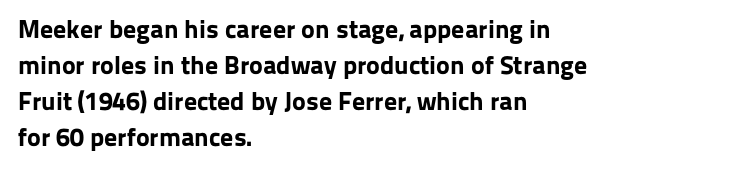
Weight: bold. Inter-character spacing is left at the font's built-in metrics. Check the space under the baseline: it is left empty. These lines sit exactly where default settings would place them. Compared with a centered layout, this one pins lines to the left instead.
